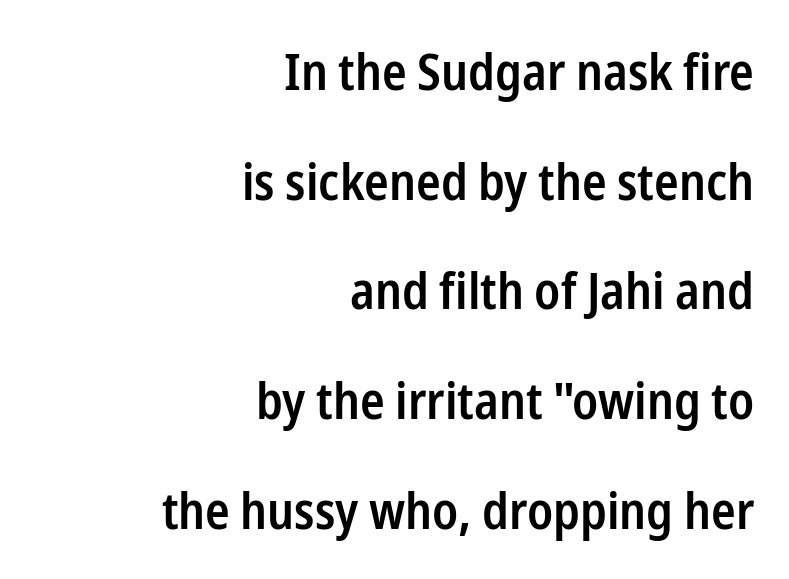
Q: Is the text bold? A: Semi-bold.
Q: Is the text italic (slanted)? A: No, it is upright.
Q: Is the typeface a serif or a sans-serif typeface? A: Sans-serif.
Q: Is the text underlined? A: No.
Q: How is the paragraph aligned? A: Right-aligned.
Q: Is the spacing between letters normal or unusually wide? A: Normal.
Q: Is the spacing between lines tight, normal or loose? A: Loose.
Q: Width (condensed, normal, or wide)? A: Condensed.
Q: Stroke contrast? A: Low.
Q: x-height? A: Medium.
Q: Monospaced? A: No.
